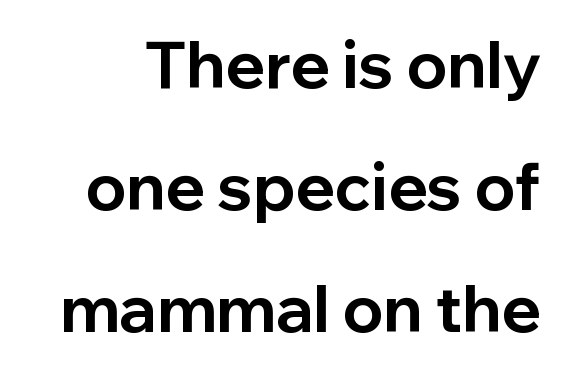
Q: Is the text bold? A: Yes.
Q: Is the text italic (slanted)? A: No, it is upright.
Q: Is the typeface a serif or a sans-serif typeface? A: Sans-serif.
Q: Is the text underlined? A: No.
Q: Is the spacing between letters normal or unusually wide? A: Normal.
Q: Width (condensed, normal, or wide)? A: Normal.
Q: Stroke contrast? A: Low.
Q: x-height? A: Medium.
Q: Monospaced? A: No.
